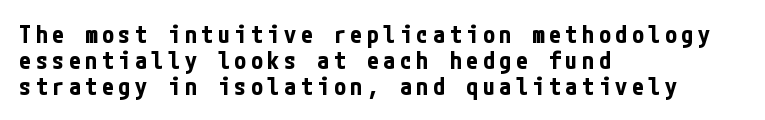
{"italic": "no", "bold": "yes", "underline": "no", "align": "left", "line_spacing": "tight", "line_spacing_ratio": 1.08, "glyph_px": 24}
